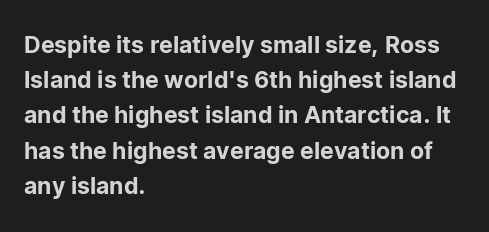
The image shows 23 px text type, upright; set left-aligned, normal line spacing (1.53x), normal letter spacing, not underlined.
